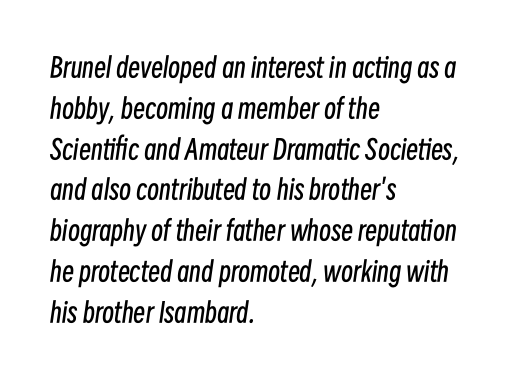
Slanted lettering throughout. Normally led — the rows are evenly, conventionally spaced. The gap between lines stays unmarked. Short and long lines alike share a common starting point at left. Does extra space separate the letters? No, they use regular spacing. Stem width sits at or under what a default text font uses.
